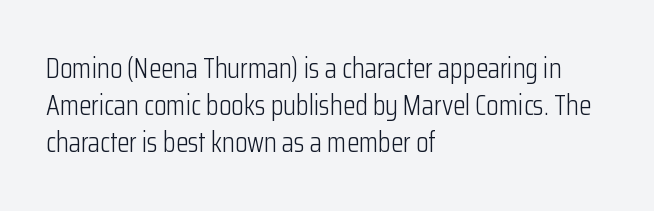
Q: Is the text bold? A: No.
Q: Is the text italic (slanted)? A: No, it is upright.
Q: Is the typeface a serif or a sans-serif typeface? A: Sans-serif.
Q: Is the text underlined? A: No.
Q: How is the paragraph aligned? A: Left-aligned.
Q: Is the spacing between letters normal or unusually wide? A: Normal.
Q: Is the spacing between lines tight, normal or loose? A: Normal.
Q: Width (condensed, normal, or wide)? A: Condensed.
Q: Stroke contrast? A: Low.
Q: x-height? A: Medium.
Q: Monospaced? A: No.
